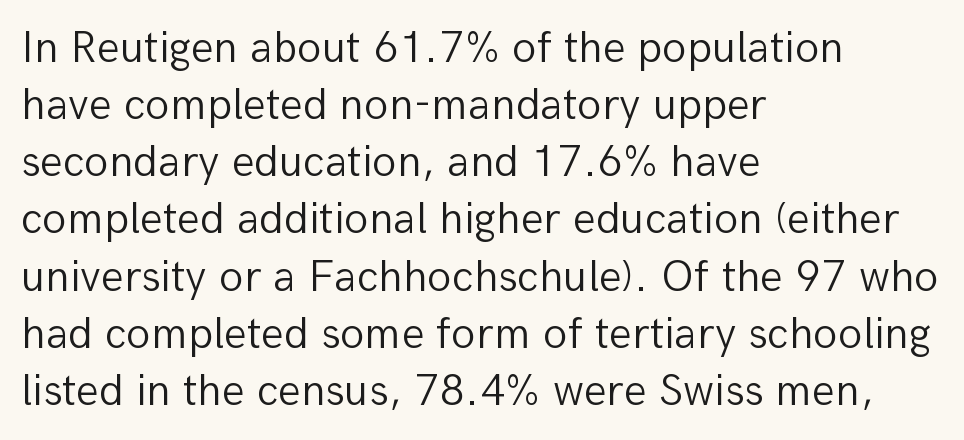
The image shows 45 px light sans-serif type, upright; set left-aligned, normal line spacing (1.27x), normal letter spacing, not underlined; low stroke contrast and a medium x-height.
